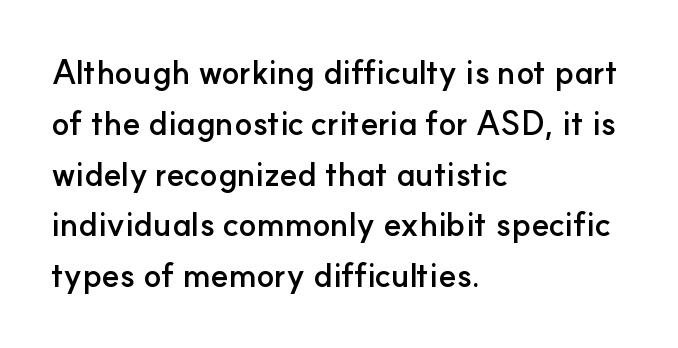
Every character sits straight up, as roman type does. The rendering uses natural spacing where letterforms have individual widths. This is sans-serif lettering, the kind often seen on screens and signage. How would I describe the line gaps? Plain and ordinary.
